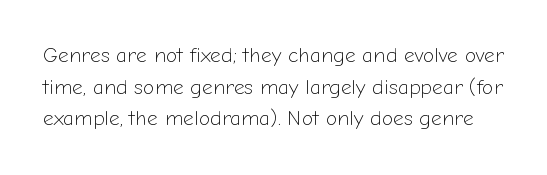
Q: Is the text bold? A: No.
Q: Is the text italic (slanted)? A: No, it is upright.
Q: Is the text underlined? A: No.
Q: Is the spacing between letters normal or unusually wide? A: Normal.
Q: Is the spacing between lines tight, normal or loose? A: Normal.
